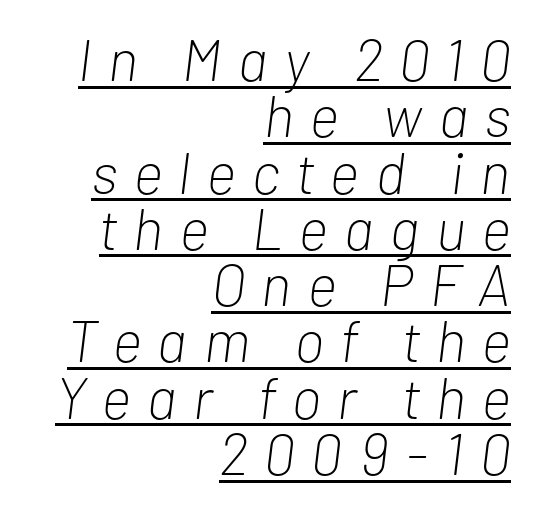
The image shows 58 px light, condensed type, italic (leaning right); set right-aligned, tight line spacing (0.97x), unusually wide letter spacing (+0.29 em), underlined; low stroke contrast and a medium x-height.
